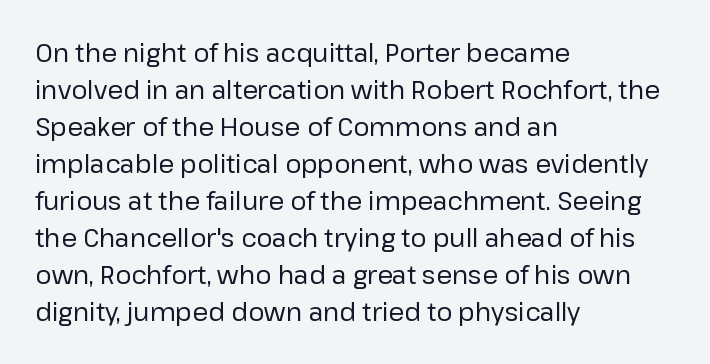
Q: Is the text bold? A: No.
Q: Is the text italic (slanted)? A: No, it is upright.
Q: Is the text underlined? A: No.
Q: How is the paragraph aligned? A: Left-aligned.
Q: Is the spacing between letters normal or unusually wide? A: Normal.
Q: Is the spacing between lines tight, normal or loose? A: Normal.
